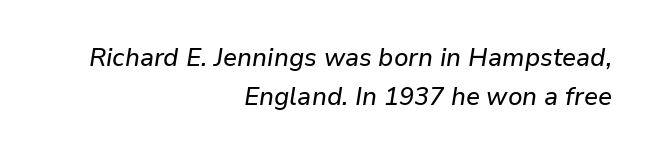
Q: Is the text italic (slanted)? A: Yes, it leans right by about 9 degrees.
Q: Is the text underlined? A: No.
Q: How is the paragraph aligned? A: Right-aligned.
Q: Is the spacing between letters normal or unusually wide? A: Normal.
Q: Is the spacing between lines tight, normal or loose? A: Normal.
